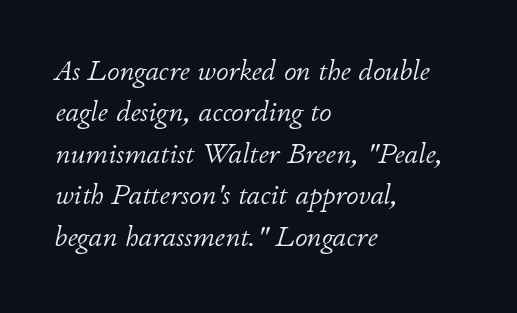
{"italic": "yes", "lean": "right", "slant_degrees": 11, "bold": "no", "weight": "light", "width": "normal", "stroke_contrast": "low", "x_height": "small", "monospaced": "no", "underline": "no", "align": "left", "line_spacing": "normal", "line_spacing_ratio": 1.48, "letter_spacing": "normal", "letter_spacing_em": 0.0, "glyph_px": 28}
